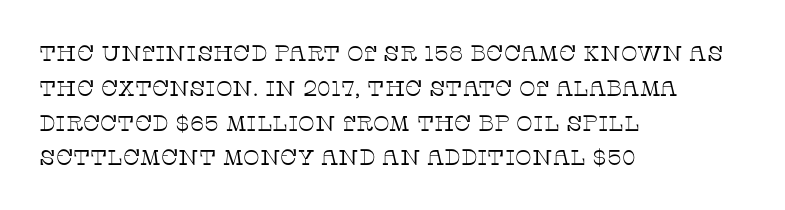
Q: Is the text bold? A: No.
Q: Is the text italic (slanted)? A: No, it is upright.
Q: Is the text underlined? A: No.
Q: How is the paragraph aligned? A: Left-aligned.
Q: Is the spacing between letters normal or unusually wide? A: Normal.
Q: Is the spacing between lines tight, normal or loose? A: Normal.
